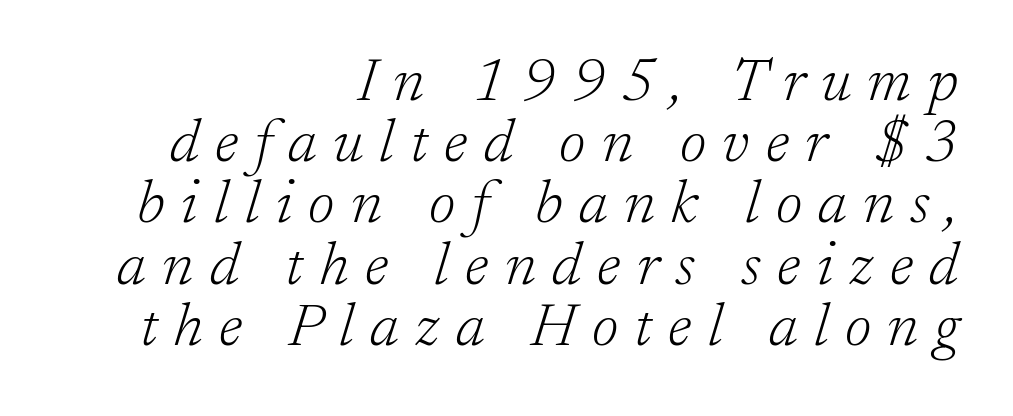
Horizontal bands of white between lines are thin slivers. Weight class: somewhere from thin through regular. Note: serifs present on the glyphs. Underline: absent. How are the letters spaced? Widely, with obvious added tracking. Observe the lean: these are italic letterforms.
